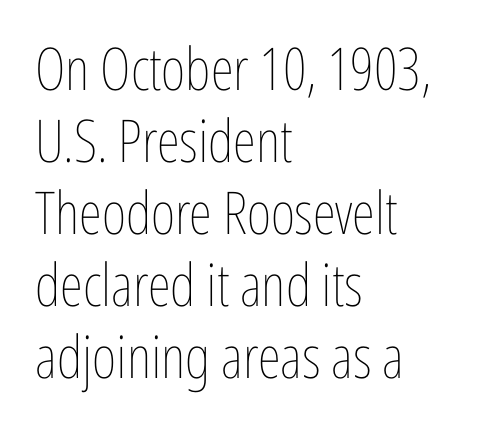
{"italic": "no", "bold": "no", "weight": "thin", "width": "condensed", "stroke_contrast": "low", "x_height": "medium", "monospaced": "no", "underline": "no", "align": "left", "line_spacing_ratio": 1.22, "letter_spacing": "normal", "letter_spacing_em": 0.0, "glyph_px": 59}
